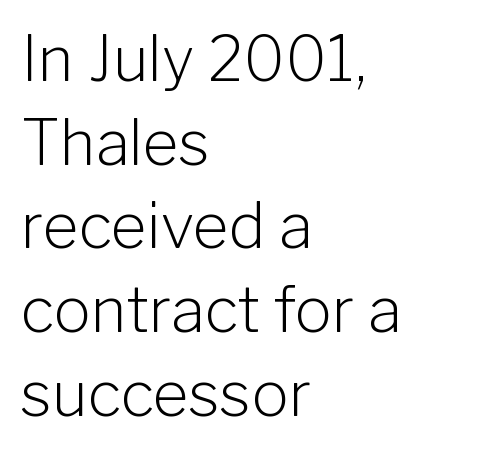
{"serif": "no", "italic": "no", "bold": "no", "weight": "light", "width": "normal", "stroke_contrast": "low", "x_height": "medium", "monospaced": "no", "underline": "no", "align": "left", "line_spacing": "normal", "line_spacing_ratio": 1.35, "letter_spacing": "normal", "letter_spacing_em": 0.0, "glyph_px": 62}
